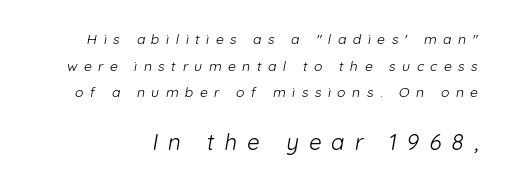
The image shows 22 px text type; set loose line spacing (1.91x), unusually wide letter spacing (+0.46 em), not underlined; the second (bottom) block is 1.57x larger.
